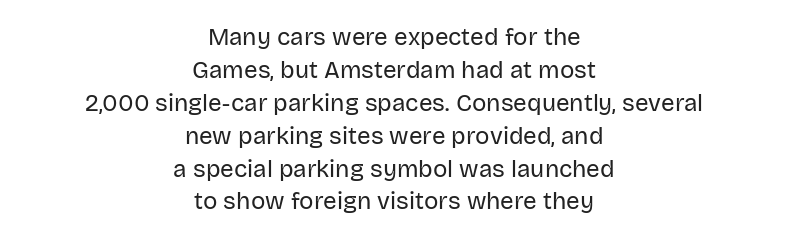
The image shows 24 px text type, upright; set centered, normal line spacing (1.37x), normal letter spacing, not underlined.
